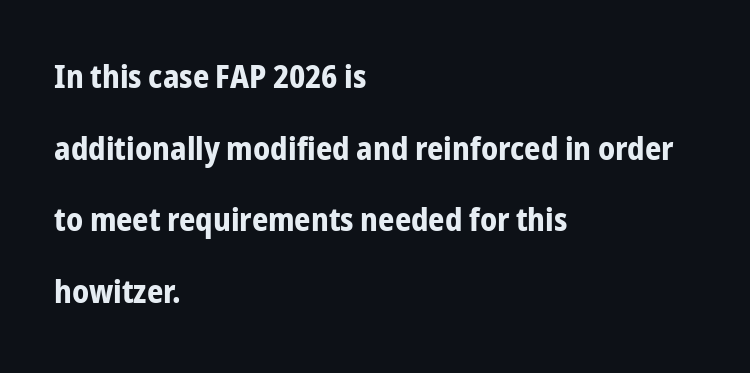
{"serif": "no", "italic": "no", "bold": "yes", "weight": "bold", "width": "condensed", "stroke_contrast": "low", "x_height": "medium", "monospaced": "no", "underline": "no", "align": "left", "line_spacing": "loose", "line_spacing_ratio": 2.24, "letter_spacing": "normal", "letter_spacing_em": 0.0, "glyph_px": 32}
